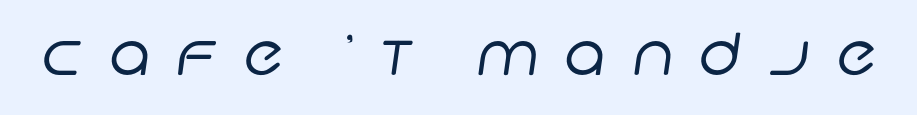
The image shows 58 px regular-weight sans-serif type; set unusually wide letter spacing (+0.45 em), not underlined; low stroke contrast and a large x-height.
